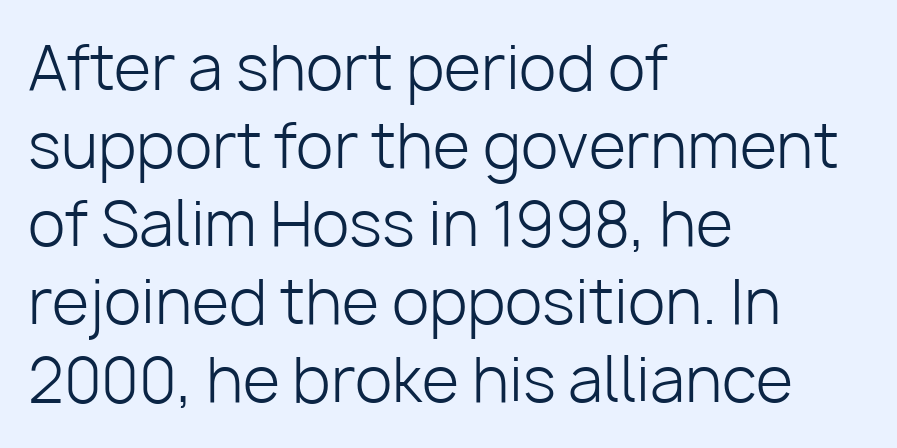
Q: Is the text bold? A: No.
Q: Is the text italic (slanted)? A: No, it is upright.
Q: Is the typeface a serif or a sans-serif typeface? A: Sans-serif.
Q: Is the text underlined? A: No.
Q: How is the paragraph aligned? A: Left-aligned.
Q: Is the spacing between letters normal or unusually wide? A: Normal.
Q: Is the spacing between lines tight, normal or loose? A: Normal.
Q: Width (condensed, normal, or wide)? A: Normal.
Q: Stroke contrast? A: Low.
Q: x-height? A: Medium.
Q: Monospaced? A: No.
